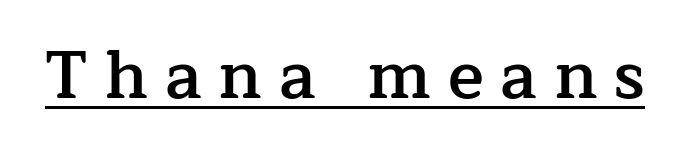
{"serif": "yes", "italic": "no", "bold": "semi", "weight": "semibold", "width": "normal", "stroke_contrast": "low", "x_height": "medium", "monospaced": "no", "underline": "yes", "letter_spacing": "wide", "letter_spacing_em": 0.25, "glyph_px": 67}
